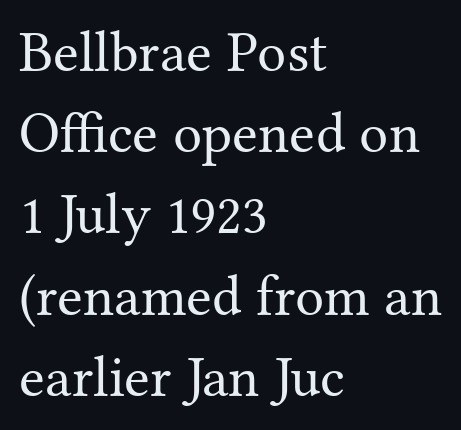
The image shows 58 px regular-weight serif type, upright; set left-aligned, normal line spacing (1.4x), normal letter spacing, not underlined; medium stroke contrast and a medium x-height.
